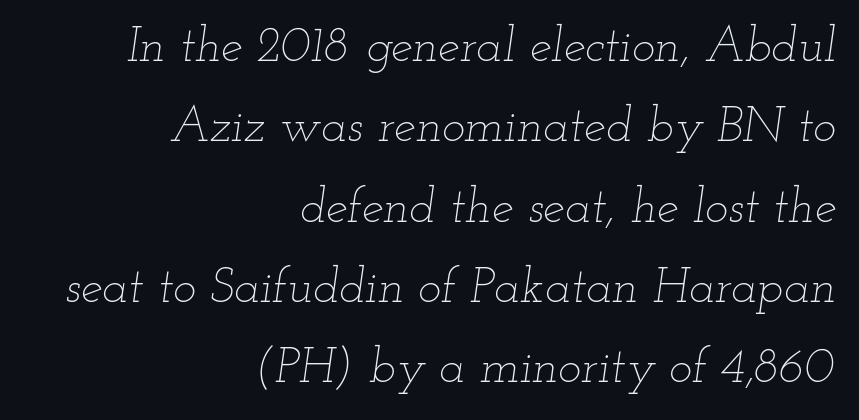
Where is the straight margin? On the right. This sample has the flowing, uneven cadence of proportional lettering. Caption: standard tracking, unaltered. The font's italic variant was chosen for this text. Stroke thickness stays within the range of a standard reading face or lighter.
